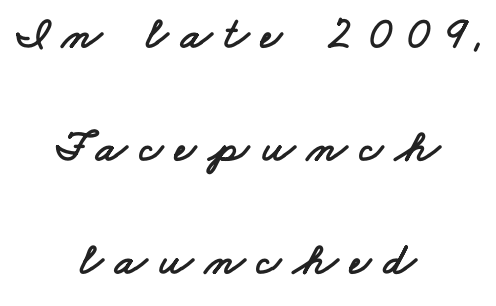
Q: Is the typeface a serif or a sans-serif typeface? A: Sans-serif.
Q: Is the text underlined? A: No.
Q: How is the paragraph aligned? A: Centered.
Q: Is the spacing between letters normal or unusually wide? A: Unusually wide.
Q: Is the spacing between lines tight, normal or loose? A: Loose.
Q: Width (condensed, normal, or wide)? A: Wide.
Q: Stroke contrast? A: Low.
Q: x-height? A: Small.
Q: Monospaced? A: No.
